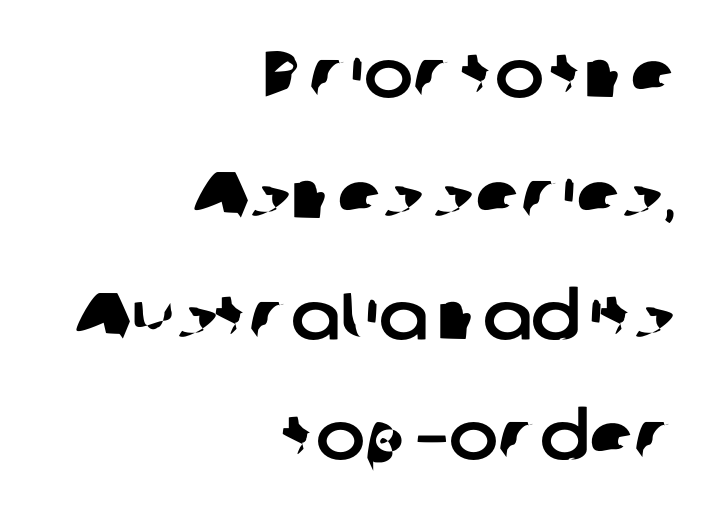
Q: Is the typeface a serif or a sans-serif typeface? A: Sans-serif.
Q: Is the text underlined? A: No.
Q: How is the paragraph aligned? A: Right-aligned.
Q: Is the spacing between letters normal or unusually wide? A: Normal.
Q: Width (condensed, normal, or wide)? A: Normal.
Q: Stroke contrast? A: Low.
Q: x-height? A: Medium.
Q: Monospaced? A: No.
